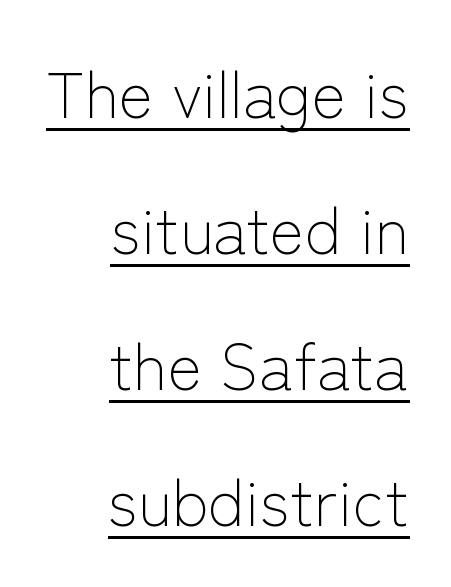
The image shows 65 px light sans-serif type, upright; set right-aligned, loose line spacing (2.09x), normal letter spacing, underlined; low stroke contrast and a medium x-height.
